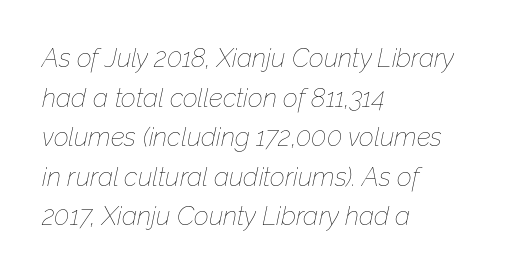
Q: Is the text bold? A: No.
Q: Is the text italic (slanted)? A: Yes, it leans right by about 12 degrees.
Q: Is the text underlined? A: No.
Q: How is the paragraph aligned? A: Left-aligned.
Q: Is the spacing between letters normal or unusually wide? A: Normal.
Q: Is the spacing between lines tight, normal or loose? A: Normal.
